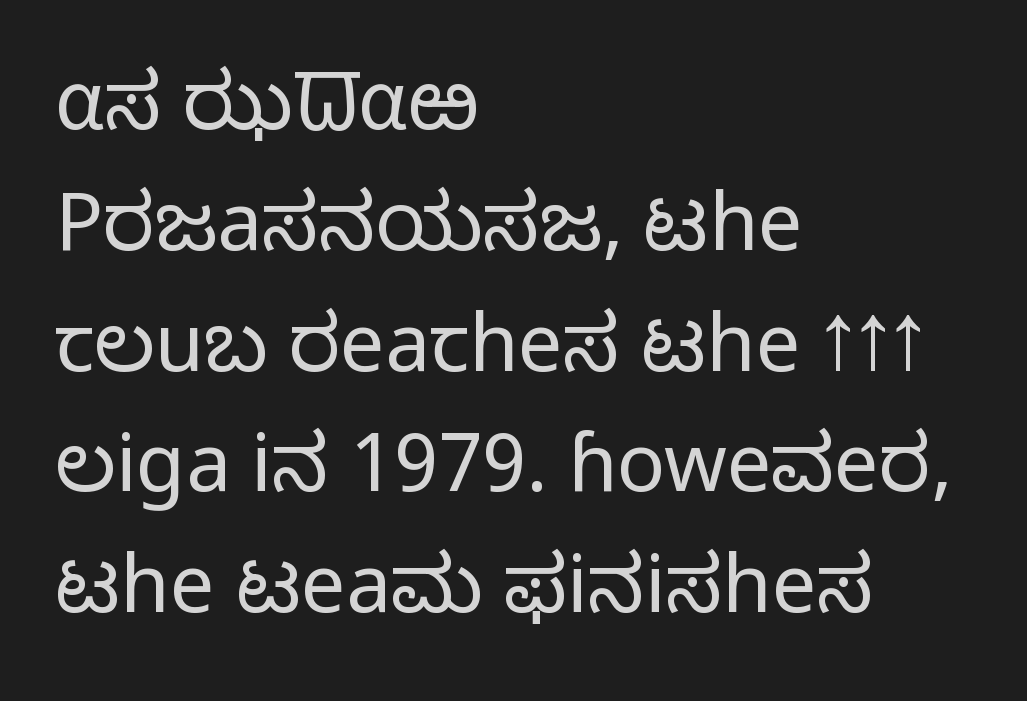
{"serif": "no", "italic": "no", "bold": "no", "weight": "light", "width": "normal", "stroke_contrast": "low", "x_height": "medium", "monospaced": "no", "underline": "no", "align": "left", "line_spacing": "normal", "line_spacing_ratio": 1.51, "letter_spacing": "normal", "letter_spacing_em": 0.0, "glyph_px": 80}
